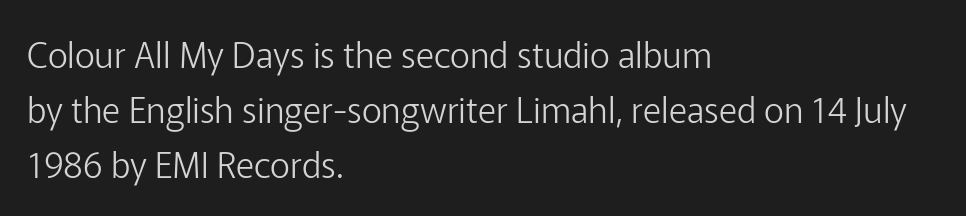
{"serif": "no", "italic": "no", "bold": "no", "weight": "light", "width": "normal", "stroke_contrast": "low", "x_height": "medium", "monospaced": "no", "underline": "no", "align": "left", "line_spacing": "normal", "line_spacing_ratio": 1.57, "letter_spacing": "normal", "letter_spacing_em": 0.0, "glyph_px": 35}
